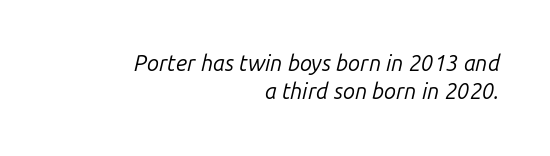
{"italic": "yes", "lean": "right", "slant_degrees": 14, "bold": "no", "underline": "no", "align": "right", "line_spacing": "normal", "line_spacing_ratio": 1.29, "letter_spacing": "normal", "letter_spacing_em": 0.0, "glyph_px": 22}
